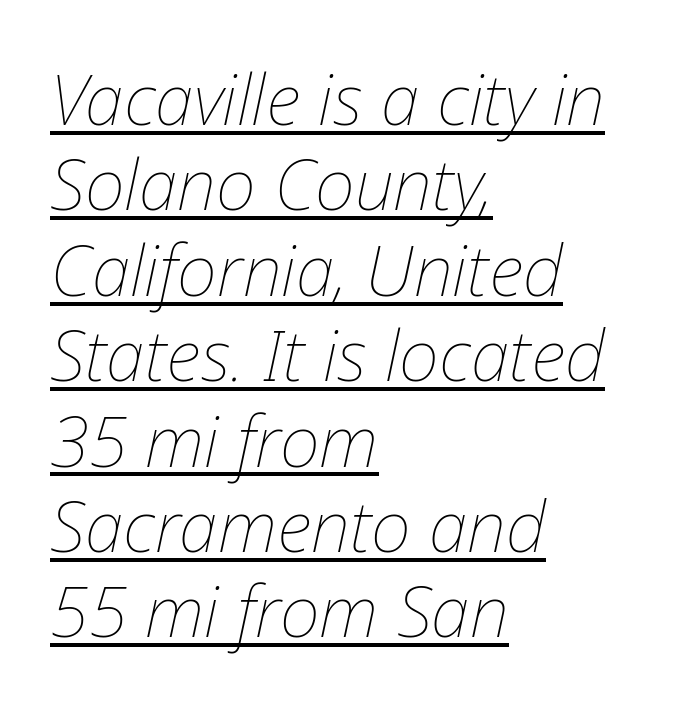
Q: Is the text bold? A: No.
Q: Is the text italic (slanted)? A: Yes, it leans right by about 12 degrees.
Q: Is the text underlined? A: Yes.
Q: How is the paragraph aligned? A: Left-aligned.
Q: Is the spacing between letters normal or unusually wide? A: Normal.
Q: Width (condensed, normal, or wide)? A: Normal.
Q: Stroke contrast? A: Low.
Q: x-height? A: Medium.
Q: Monospaced? A: No.
